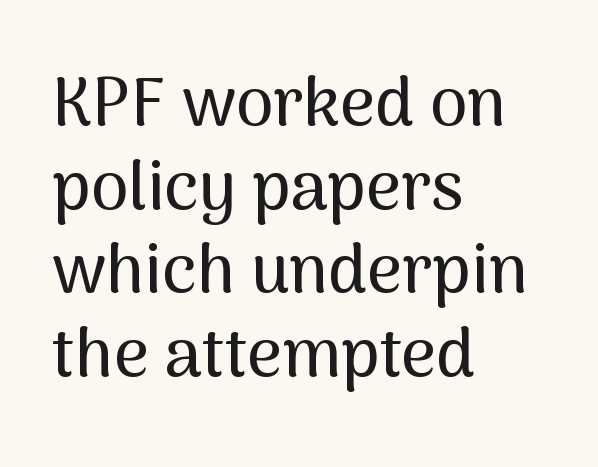
The baseline area is clear. The specimen reads as upright at a glance. Type style note: lacks serifs. This sample uses plain, unmodified letter spacing. Do the characters align in a grid? No, the font is proportional.
